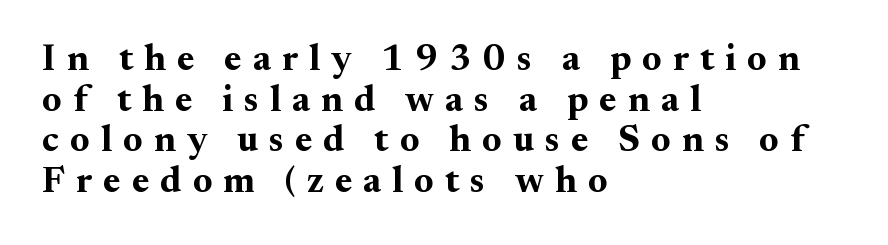
{"serif": "yes", "italic": "no", "bold": "yes", "weight": "bold", "width": "normal", "stroke_contrast": "medium", "x_height": "small", "monospaced": "no", "underline": "no", "align": "left", "line_spacing": "tight", "line_spacing_ratio": 1.1, "letter_spacing": "wide", "letter_spacing_em": 0.3, "glyph_px": 37}
